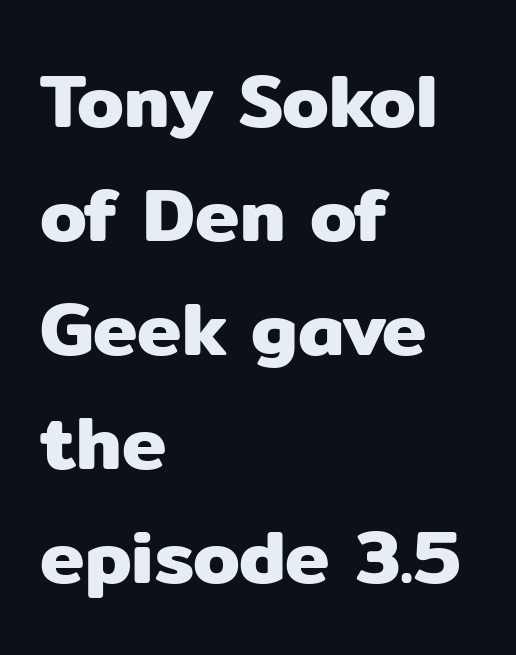
Q: Is the text italic (slanted)? A: No, it is upright.
Q: Is the typeface a serif or a sans-serif typeface? A: Sans-serif.
Q: Is the text underlined? A: No.
Q: How is the paragraph aligned? A: Left-aligned.
Q: Is the spacing between letters normal or unusually wide? A: Normal.
Q: Is the spacing between lines tight, normal or loose? A: Normal.
Q: Width (condensed, normal, or wide)? A: Normal.
Q: Stroke contrast? A: Low.
Q: x-height? A: Medium.
Q: Monospaced? A: No.
